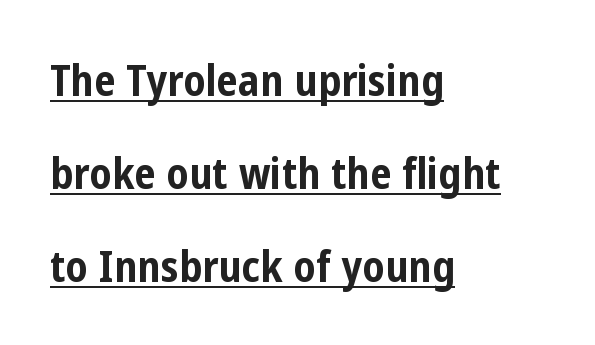
Q: Is the text bold? A: Yes.
Q: Is the text italic (slanted)? A: No, it is upright.
Q: Is the typeface a serif or a sans-serif typeface? A: Sans-serif.
Q: Is the text underlined? A: Yes.
Q: How is the paragraph aligned? A: Left-aligned.
Q: Is the spacing between letters normal or unusually wide? A: Normal.
Q: Is the spacing between lines tight, normal or loose? A: Loose.
Q: Width (condensed, normal, or wide)? A: Condensed.
Q: Stroke contrast? A: Low.
Q: x-height? A: Medium.
Q: Monospaced? A: No.
